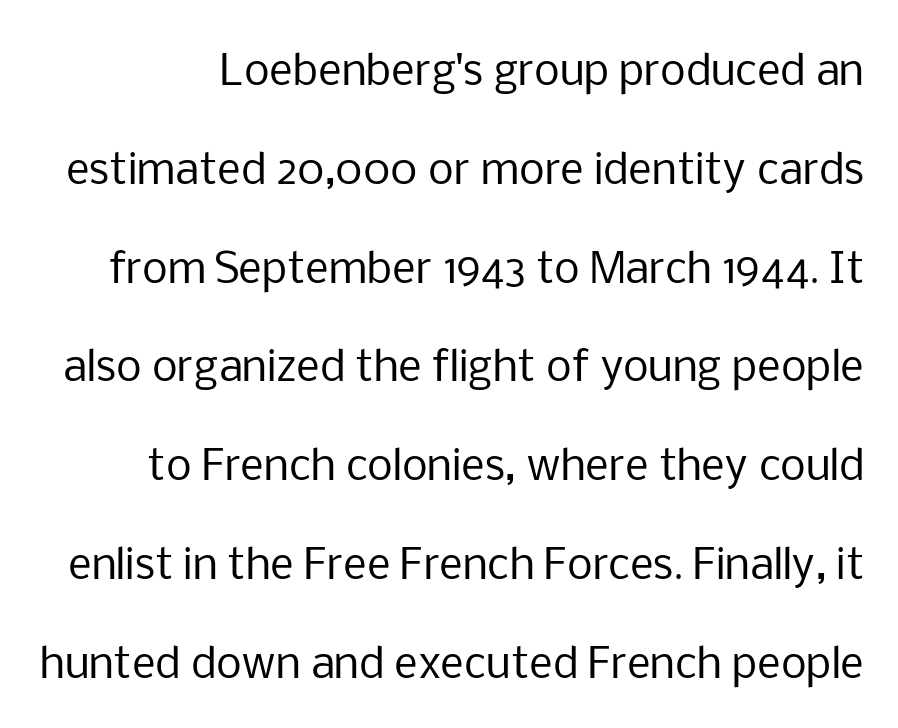
{"serif": "no", "italic": "no", "bold": "no", "weight": "regular", "width": "normal", "stroke_contrast": "low", "x_height": "medium", "monospaced": "no", "underline": "no", "line_spacing": "loose", "line_spacing_ratio": 2.41, "letter_spacing": "normal", "letter_spacing_em": 0.0, "glyph_px": 41}
